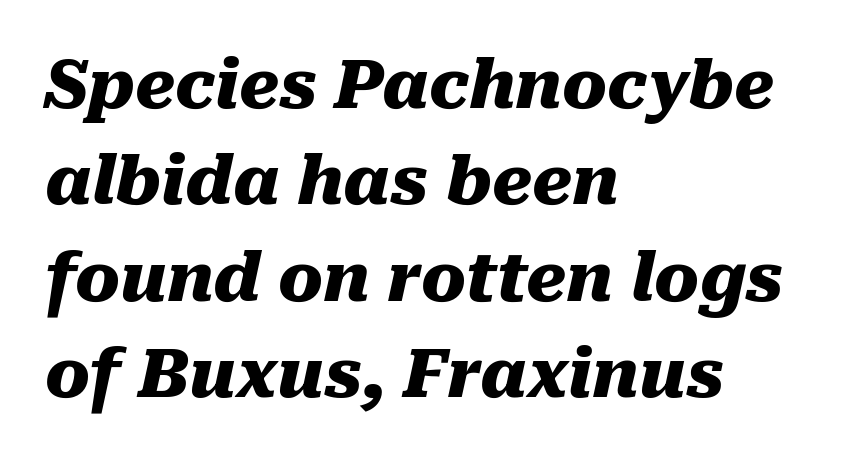
{"italic": "yes", "lean": "right", "slant_degrees": 10, "bold": "yes", "weight": "heavy", "width": "normal", "stroke_contrast": "medium", "x_height": "medium", "monospaced": "no", "underline": "no", "align": "left", "line_spacing": "normal", "line_spacing_ratio": 1.44, "letter_spacing": "normal", "letter_spacing_em": 0.0, "glyph_px": 67}
